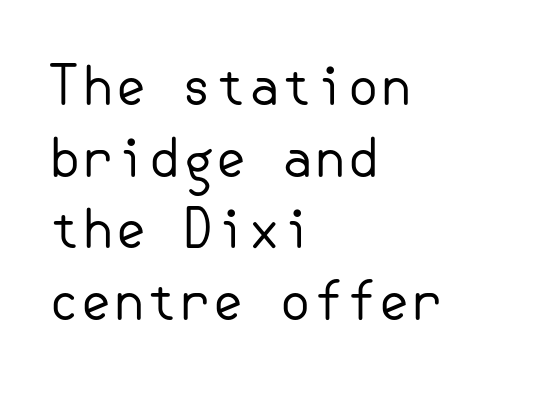
Q: Is the text bold? A: No.
Q: Is the text italic (slanted)? A: No, it is upright.
Q: Is the typeface a serif or a sans-serif typeface? A: Sans-serif.
Q: Is the text underlined? A: No.
Q: How is the paragraph aligned? A: Left-aligned.
Q: Is the spacing between letters normal or unusually wide? A: Normal.
Q: Is the spacing between lines tight, normal or loose? A: Normal.
Q: Width (condensed, normal, or wide)? A: Normal.
Q: Stroke contrast? A: Low.
Q: x-height? A: Small.
